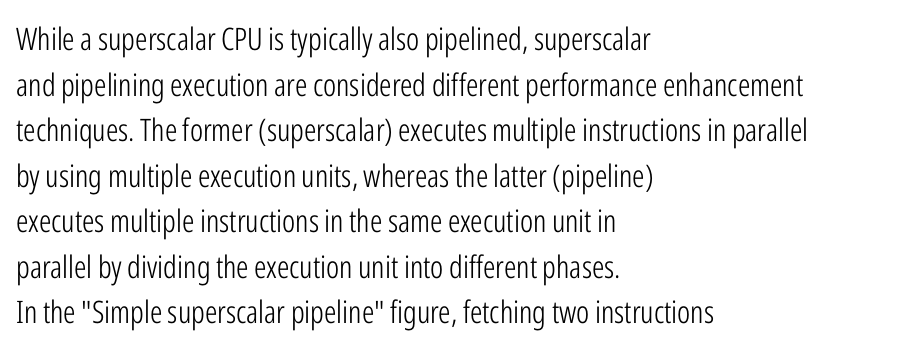
Q: Is the text bold? A: No.
Q: Is the text italic (slanted)? A: No, it is upright.
Q: Is the typeface a serif or a sans-serif typeface? A: Sans-serif.
Q: Is the text underlined? A: No.
Q: How is the paragraph aligned? A: Left-aligned.
Q: Is the spacing between letters normal or unusually wide? A: Normal.
Q: Is the spacing between lines tight, normal or loose? A: Normal.
Q: Width (condensed, normal, or wide)? A: Condensed.
Q: Stroke contrast? A: Low.
Q: x-height? A: Medium.
Q: Monospaced? A: No.
